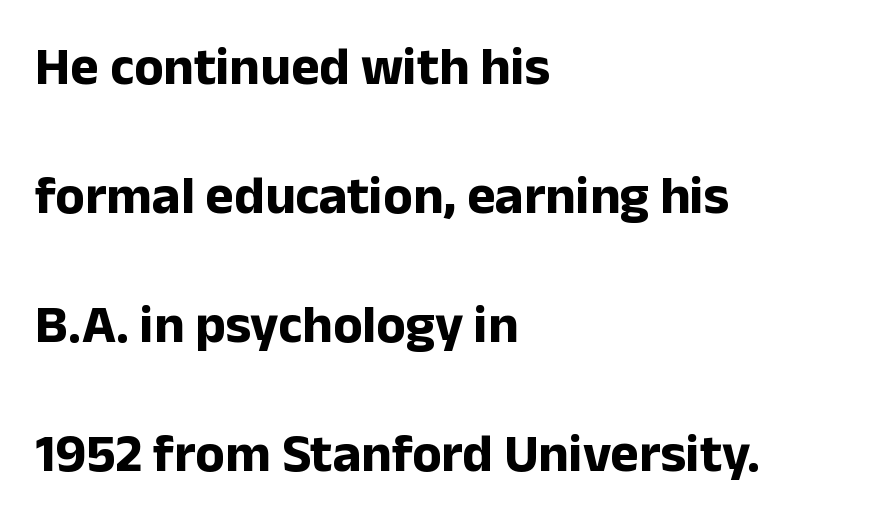
{"serif": "no", "italic": "no", "bold": "yes", "weight": "bold", "width": "normal", "stroke_contrast": "low", "x_height": "medium", "monospaced": "no", "underline": "no", "align": "left", "line_spacing": "loose", "line_spacing_ratio": 2.39, "letter_spacing": "normal", "letter_spacing_em": 0.0, "glyph_px": 54}
